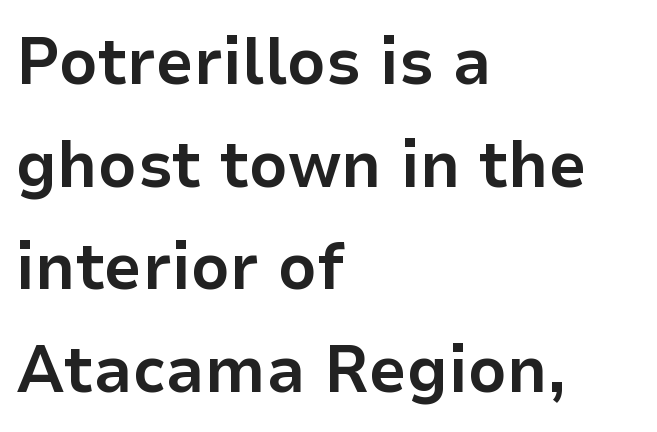
No italicization has been applied; the sample stays upright. The passage shown has conventional tracking throughout. Emphasis by weight is at full strength: bold. Rows of type keep a routine distance in the vertical direction. The letters advance in unequal steps, a hallmark of proportional type. Note: no serifs on the glyphs.
